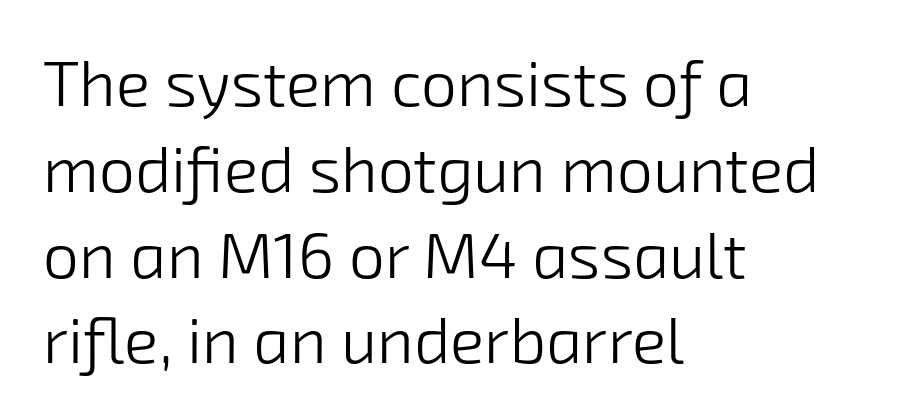
The image shows 64 px light sans-serif type; set left-aligned, normal line spacing (1.34x), normal letter spacing, not underlined; low stroke contrast and a medium x-height.
